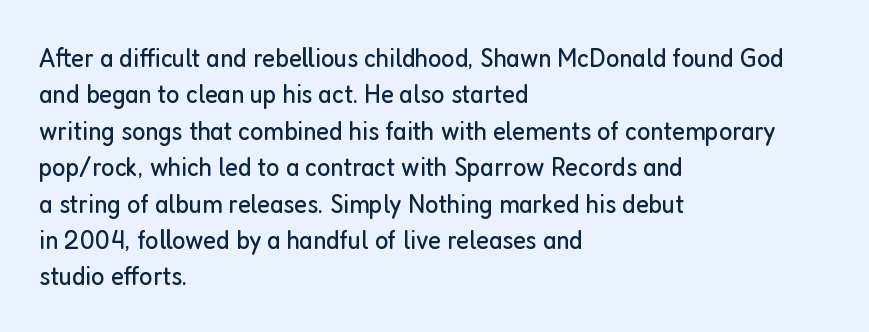
{"serif": "no", "italic": "no", "bold": "no", "weight": "regular", "width": "condensed", "stroke_contrast": "low", "x_height": "medium", "monospaced": "no", "underline": "no", "align": "left", "line_spacing": "normal", "line_spacing_ratio": 1.3, "letter_spacing": "normal", "letter_spacing_em": 0.0, "glyph_px": 28}
